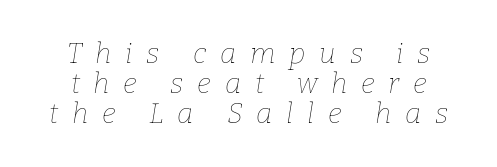
The image shows 28 px thin type, italic (leaning right); set tight line spacing (1.07x), unusually wide letter spacing (+0.49 em), not underlined; low stroke contrast and a medium x-height.
